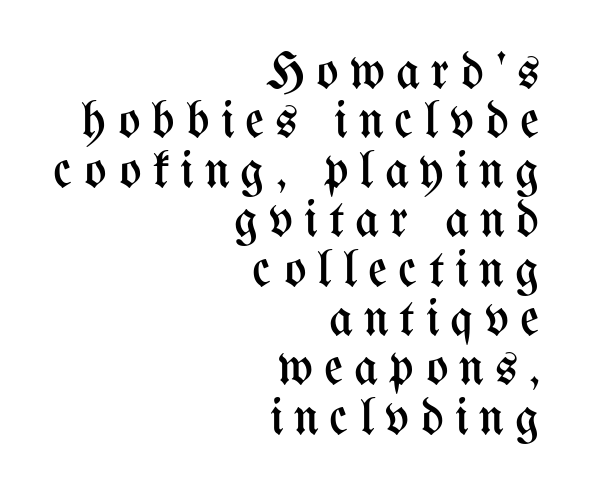
You could only call the tracking loose — the letters float apart. Cramped leading. The lettering holds an erect, upright posture throughout. This sample has the flowing, uneven cadence of proportional lettering. Is the type heavy? It reads as light-to-regular instead. Bare-footed words on every line.
